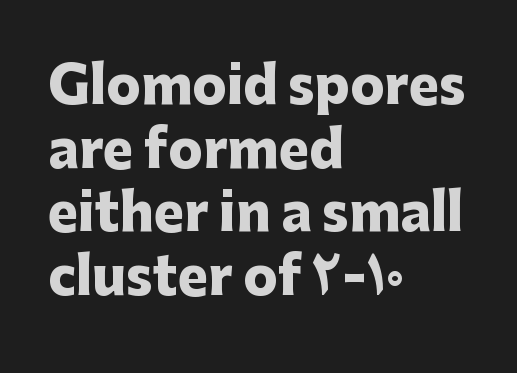
{"serif": "no", "italic": "no", "bold": "yes", "weight": "heavy", "width": "normal", "stroke_contrast": "low", "x_height": "medium", "monospaced": "no", "underline": "no", "align": "left", "line_spacing": "normal", "line_spacing_ratio": 1.25, "letter_spacing": "normal", "letter_spacing_em": 0.0, "glyph_px": 51}
